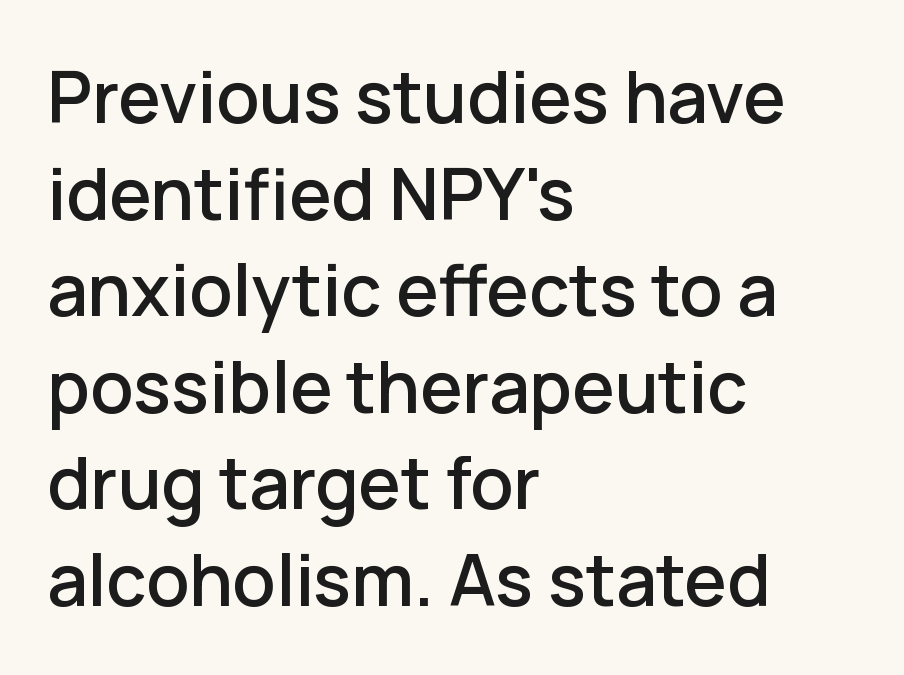
{"serif": "no", "italic": "no", "width": "normal", "stroke_contrast": "low", "x_height": "medium", "monospaced": "no", "underline": "no", "align": "left", "line_spacing": "normal", "line_spacing_ratio": 1.36, "letter_spacing": "normal", "letter_spacing_em": 0.0, "glyph_px": 71}
